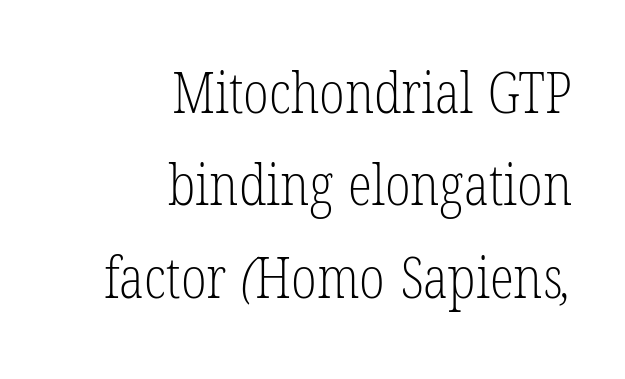
Caption: multi-line text, flush right, ragged left. The letters look calm and open, with moderate or lighter stems. Proportional: the letters do not fall into vertical columns. Honestly, the letter spacing is just normal — you wouldn't notice it.
